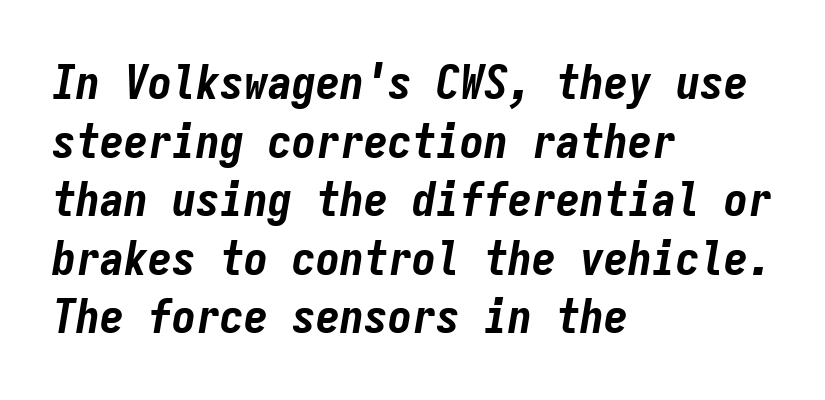
Do the characters align in a grid? Yes, the font is monospaced. A dark, heavy texture on the line: the type is bold. This sample uses an oblique cut, with every glyph tilted off the vertical. Line beginnings align vertically; line endings do not.
